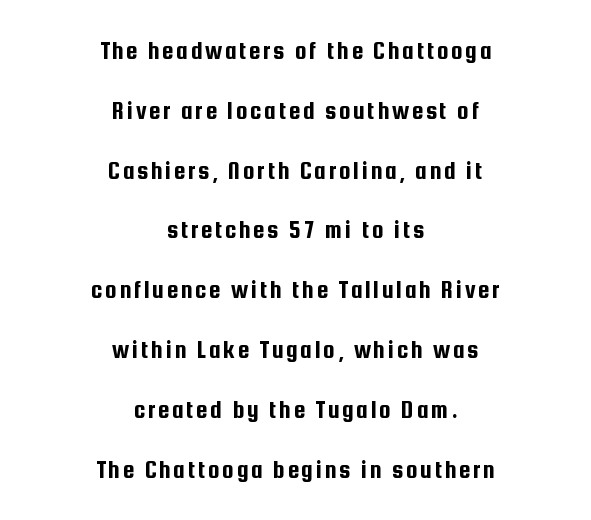
{"italic": "no", "underline": "no", "align": "center", "line_spacing": "loose", "line_spacing_ratio": 2.3, "glyph_px": 26}
